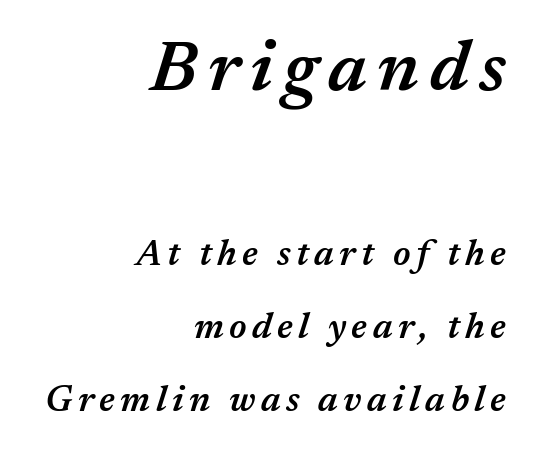
{"italic": "yes", "lean": "right", "slant_degrees": 17, "bold": "semi", "weight": "semibold", "width": "normal", "stroke_contrast": "medium", "x_height": "medium", "monospaced": "no", "underline": "no", "align": "right", "line_spacing": "loose", "line_spacing_ratio": 2.03, "larger_block": "first", "size_ratio": 1.97, "glyph_px": 71}
